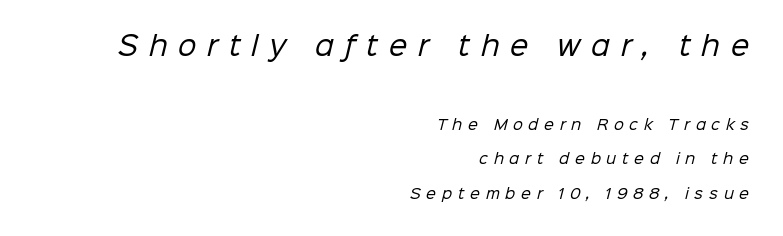
The compositor pushed each line to the right boundary. These glyphs show unthickened strokes, regular width or finer. Size hierarchy here favors the leading block over the trailing one. Words appear elongated and porous because spacing is wide.
